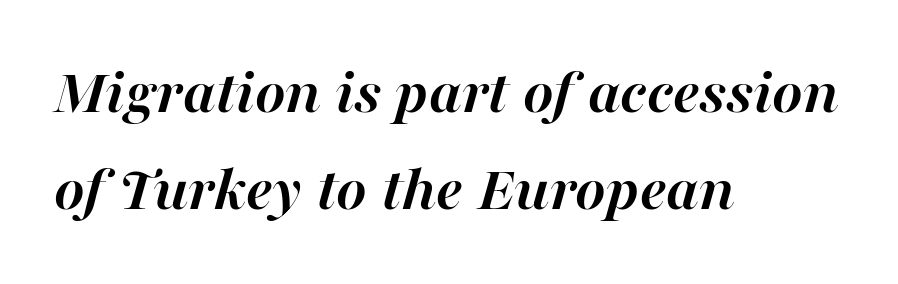
{"italic": "yes", "lean": "right", "slant_degrees": 16, "bold": "yes", "weight": "semibold", "width": "normal", "stroke_contrast": "high", "x_height": "medium", "monospaced": "no", "underline": "no", "align": "left", "line_spacing": "normal", "line_spacing_ratio": 1.49, "letter_spacing": "normal", "letter_spacing_em": 0.0, "glyph_px": 65}
